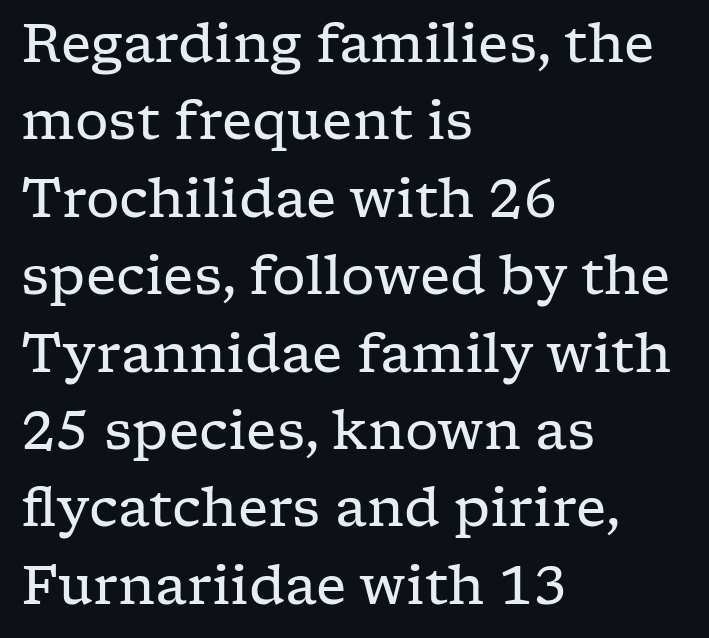
{"serif": "yes", "italic": "no", "bold": "no", "weight": "regular", "width": "wide", "stroke_contrast": "low", "x_height": "medium", "monospaced": "no", "underline": "no", "align": "left", "line_spacing": "normal", "line_spacing_ratio": 1.46, "letter_spacing": "normal", "letter_spacing_em": 0.0, "glyph_px": 53}
